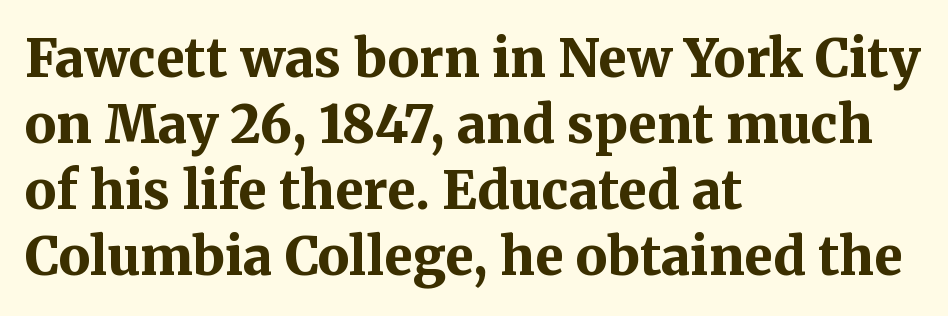
{"serif": "yes", "italic": "no", "bold": "yes", "weight": "bold", "width": "normal", "stroke_contrast": "medium", "x_height": "medium", "monospaced": "no", "underline": "no", "align": "left", "line_spacing": "normal", "line_spacing_ratio": 1.27, "letter_spacing": "normal", "letter_spacing_em": 0.0, "glyph_px": 52}
